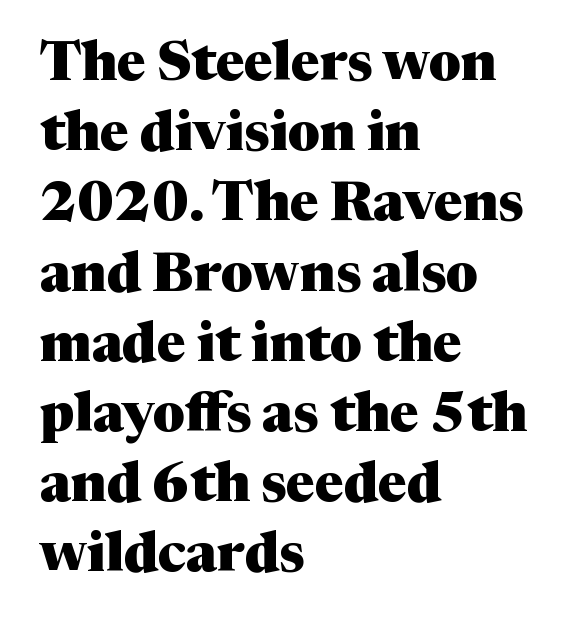
A typesetter would mark this as roman, not italic. Default kerning and tracking; the words read as compact shapes. This is serif lettering, the kind often seen in printed books. The face used here is proportionally spaced, like ordinary book or web type. Descenders are the only things crossing below the line.
